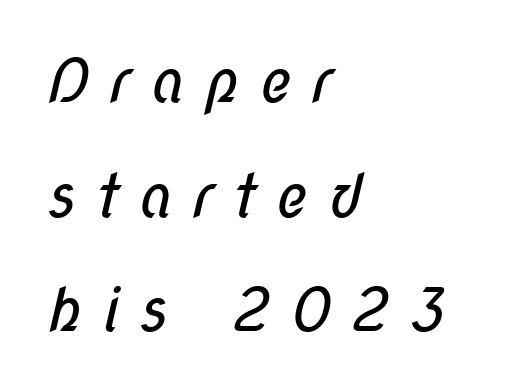
Q: Is the text bold? A: No.
Q: Is the typeface a serif or a sans-serif typeface? A: Sans-serif.
Q: Is the text underlined? A: No.
Q: How is the paragraph aligned? A: Left-aligned.
Q: Is the spacing between letters normal or unusually wide? A: Unusually wide.
Q: Is the spacing between lines tight, normal or loose? A: Loose.
Q: Width (condensed, normal, or wide)? A: Condensed.
Q: Stroke contrast? A: Low.
Q: x-height? A: Medium.
Q: Monospaced? A: No.
